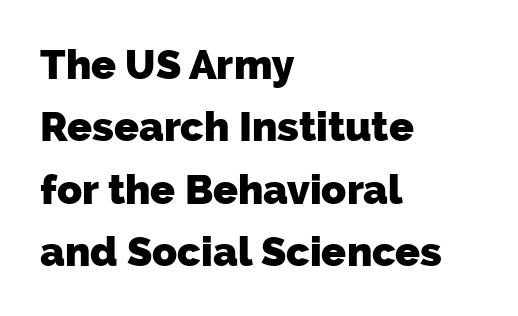
The passage shown has conventional tracking throughout. Do the characters align in a grid? No, the font is proportional. Just letters on the line, the space beneath them empty. The compositor pushed each line to the left boundary.
